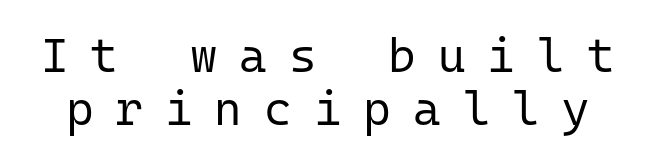
Q: Is the text bold? A: No.
Q: Is the text italic (slanted)? A: No, it is upright.
Q: Is the typeface a serif or a sans-serif typeface? A: Sans-serif.
Q: Is the text underlined? A: No.
Q: Is the spacing between letters normal or unusually wide? A: Unusually wide.
Q: Is the spacing between lines tight, normal or loose? A: Tight.
Q: Width (condensed, normal, or wide)? A: Normal.
Q: Stroke contrast? A: Low.
Q: x-height? A: Medium.
Q: Monospaced? A: Yes.
